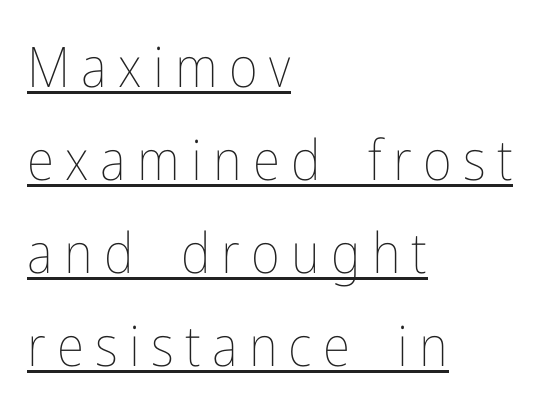
Q: Is the text bold? A: No.
Q: Is the text italic (slanted)? A: No, it is upright.
Q: Is the text underlined? A: Yes.
Q: How is the paragraph aligned? A: Left-aligned.
Q: Is the spacing between letters normal or unusually wide? A: Unusually wide.
Q: Is the spacing between lines tight, normal or loose? A: Normal.
Q: Width (condensed, normal, or wide)? A: Condensed.
Q: Stroke contrast? A: Low.
Q: x-height? A: Medium.
Q: Monospaced? A: No.
